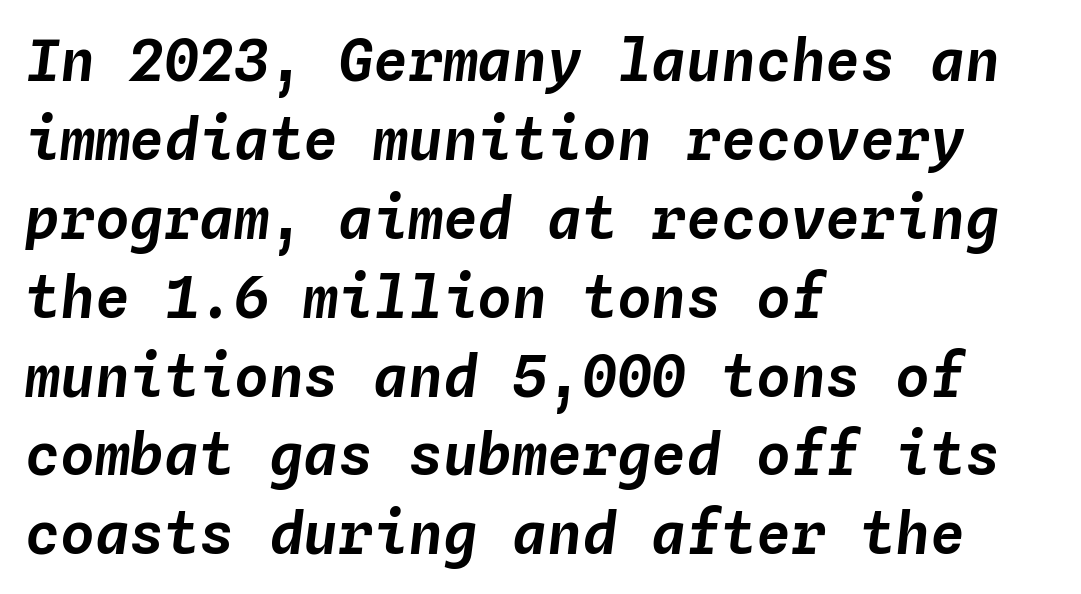
The image shows 58 px text type, italic (leaning right), monospaced; set left-aligned, normal line spacing (1.36x), normal letter spacing, not underlined; low stroke contrast and a medium x-height.
